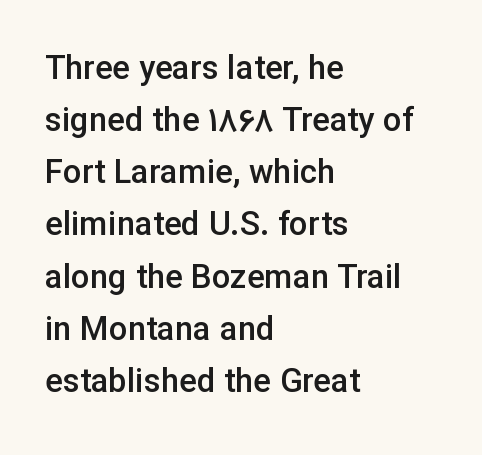
{"serif": "no", "italic": "no", "bold": "semi", "weight": "semibold", "width": "normal", "stroke_contrast": "low", "x_height": "medium", "monospaced": "no", "underline": "no", "align": "left", "line_spacing": "normal", "line_spacing_ratio": 1.58, "letter_spacing": "normal", "letter_spacing_em": 0.0, "glyph_px": 33}
